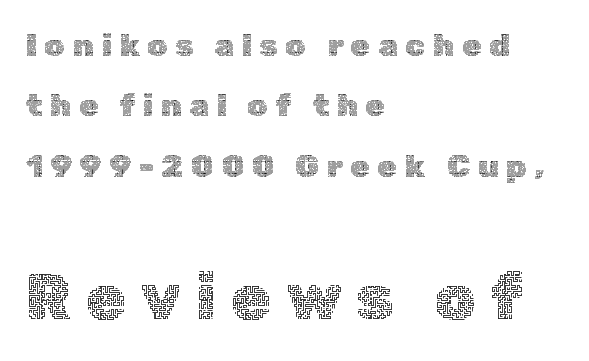
{"italic": "no", "bold": "no", "weight": "thin", "width": "normal", "x_height": "medium", "monospaced": "no", "underline": "no", "align": "left", "line_spacing_ratio": 1.89, "letter_spacing": "wide", "letter_spacing_em": 0.23, "larger_block": "second", "size_ratio": 2.0, "glyph_px": 64}
